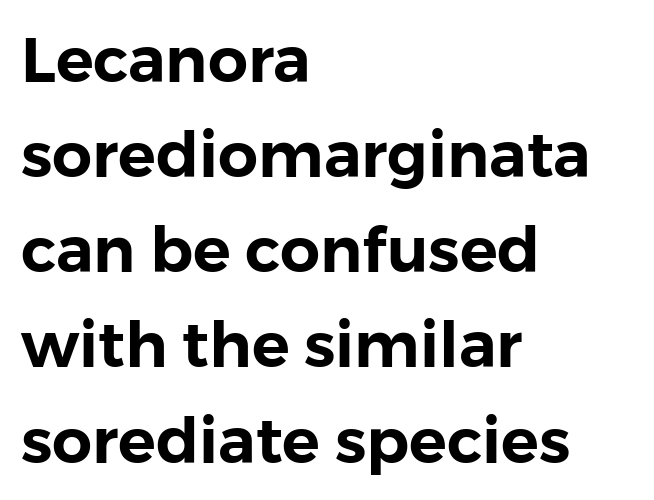
Q: Is the text italic (slanted)? A: No, it is upright.
Q: Is the typeface a serif or a sans-serif typeface? A: Sans-serif.
Q: Is the text underlined? A: No.
Q: How is the paragraph aligned? A: Left-aligned.
Q: Is the spacing between letters normal or unusually wide? A: Normal.
Q: Is the spacing between lines tight, normal or loose? A: Normal.
Q: Width (condensed, normal, or wide)? A: Normal.
Q: x-height? A: Medium.
Q: Monospaced? A: No.
